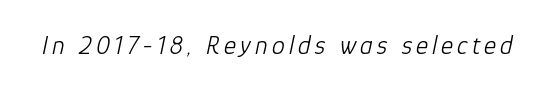
The weight tops out at a normal text grade. Italic? Definitely — the glyphs are oblique. This rendering features lettering with no underline.
